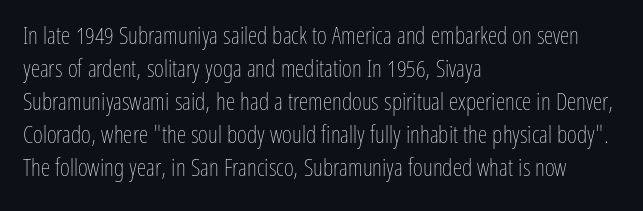
The image shows 24 px text type, upright; set left-aligned, normal line spacing (1.37x), normal letter spacing, not underlined.
